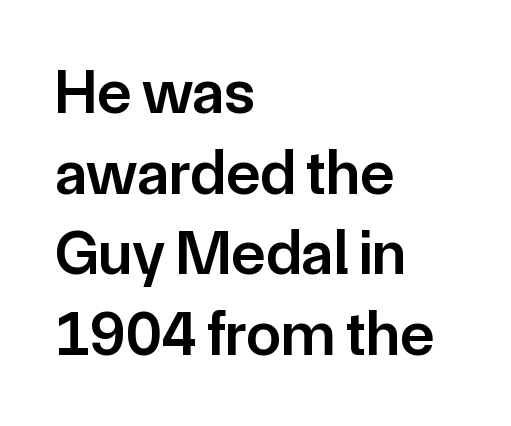
Q: Is the text bold? A: Semi-bold.
Q: Is the text italic (slanted)? A: No, it is upright.
Q: Is the typeface a serif or a sans-serif typeface? A: Sans-serif.
Q: Is the text underlined? A: No.
Q: How is the paragraph aligned? A: Left-aligned.
Q: Is the spacing between letters normal or unusually wide? A: Normal.
Q: Is the spacing between lines tight, normal or loose? A: Normal.
Q: Width (condensed, normal, or wide)? A: Normal.
Q: Stroke contrast? A: Low.
Q: x-height? A: Medium.
Q: Monospaced? A: No.
